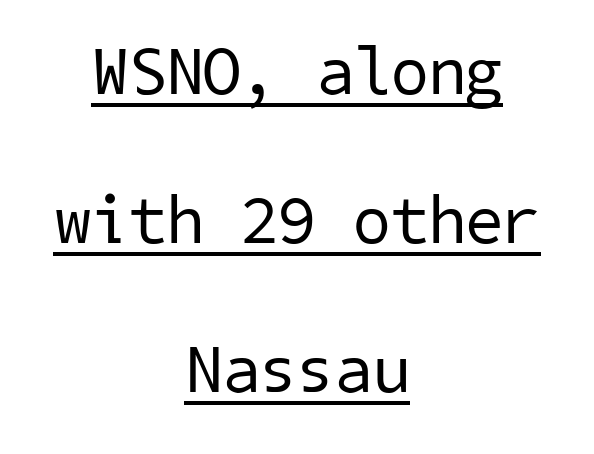
{"serif": "no", "bold": "no", "weight": "regular", "width": "normal", "stroke_contrast": "low", "x_height": "medium", "underline": "yes", "align": "center", "line_spacing": "loose", "line_spacing_ratio": 2.19, "letter_spacing": "normal", "letter_spacing_em": 0.0, "glyph_px": 68}
